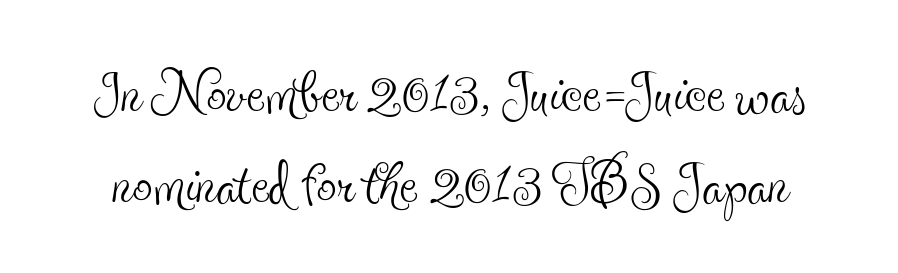
The image shows 79 px thin, condensed serif type; set tight line spacing (1.15x), normal letter spacing, not underlined; a small x-height.
